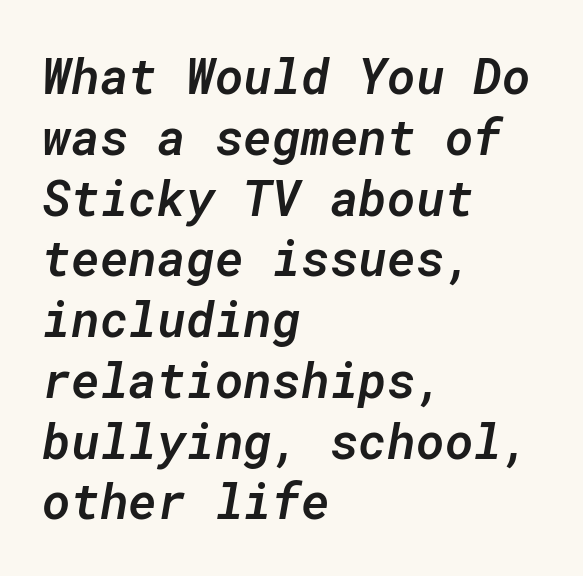
The image shows 49 px semibold type, italic (leaning right), monospaced; set left-aligned, line spacing 1.24x, normal letter spacing, not underlined; low stroke contrast and a medium x-height.
